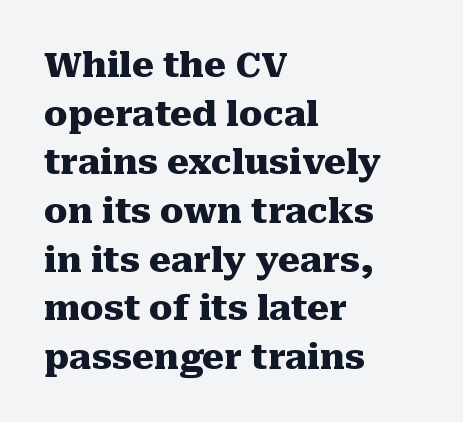
Every row of glyphs begins at an identical x-position on the left. Nobody drew a line under any word here. Note the varied advance widths — an 'i' is clearly narrower than an 'm'. Vertical strokes here are truly vertical.
